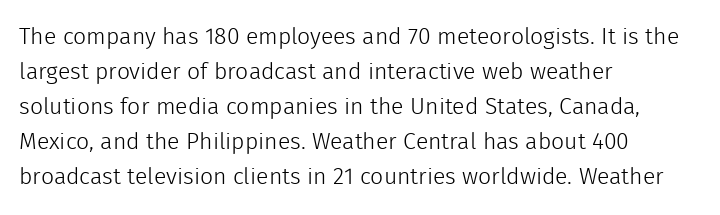
Q: Is the text bold? A: No.
Q: Is the text italic (slanted)? A: No, it is upright.
Q: Is the text underlined? A: No.
Q: How is the paragraph aligned? A: Left-aligned.
Q: Is the spacing between letters normal or unusually wide? A: Normal.
Q: Is the spacing between lines tight, normal or loose? A: Normal.
